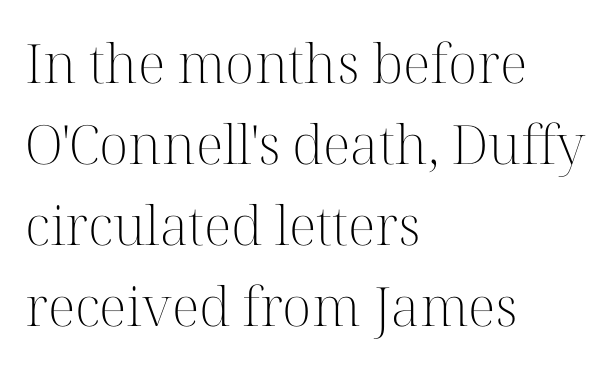
The image shows 54 px light serif type, upright; set left-aligned, normal line spacing (1.5x), normal letter spacing, not underlined; high stroke contrast and a medium x-height.
